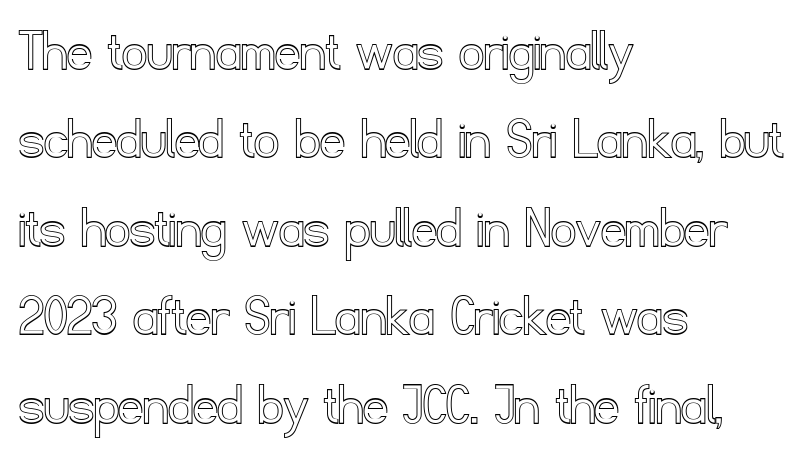
{"italic": "no", "width": "normal", "x_height": "small", "monospaced": "no", "underline": "no", "align": "left", "line_spacing": "normal", "line_spacing_ratio": 1.45, "letter_spacing": "normal", "letter_spacing_em": 0.0, "glyph_px": 61}
